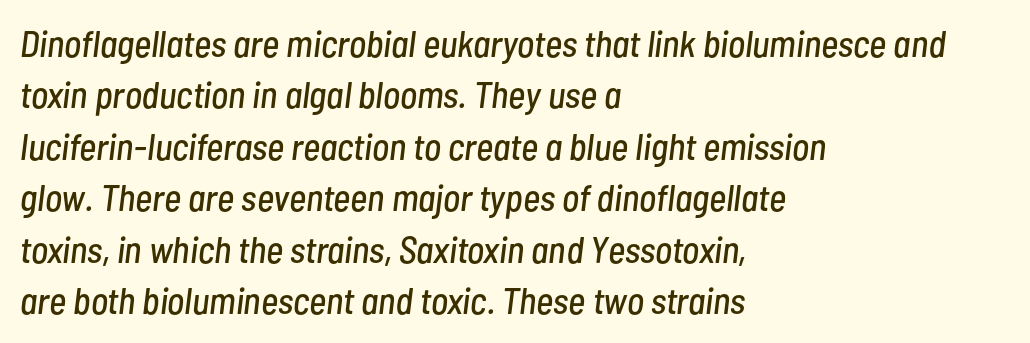
{"italic": "yes", "lean": "right", "slant_degrees": 7, "width": "condensed", "stroke_contrast": "low", "x_height": "medium", "monospaced": "no", "underline": "no", "align": "left", "line_spacing": "normal", "line_spacing_ratio": 1.39, "letter_spacing": "normal", "letter_spacing_em": 0.0, "glyph_px": 37}
